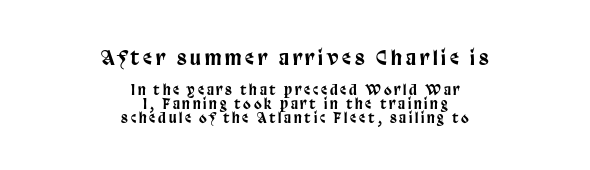
The image shows 20 px text type, upright; set centered, tight line spacing (1.0x), unusually wide letter spacing (+0.2 em), not underlined; the first (top) block is 1.43x larger.
